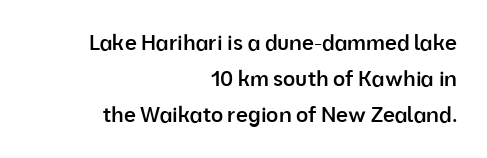
The image shows 21 px text type, upright; set right-aligned, line spacing 1.71x, normal letter spacing, not underlined.
